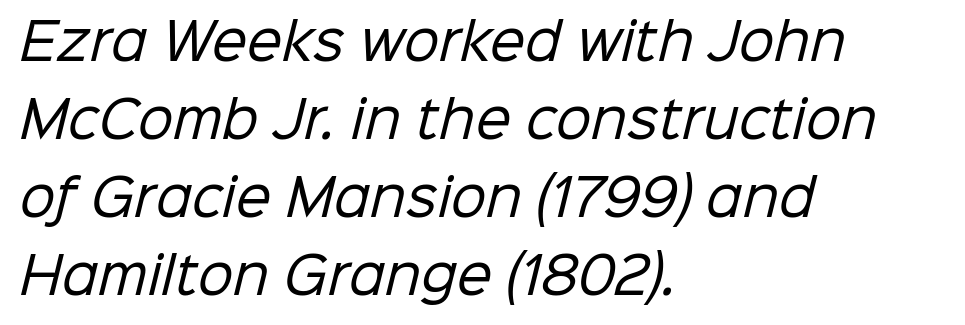
Q: Is the text bold? A: No.
Q: Is the typeface a serif or a sans-serif typeface? A: Sans-serif.
Q: Is the text underlined? A: No.
Q: How is the paragraph aligned? A: Left-aligned.
Q: Is the spacing between letters normal or unusually wide? A: Normal.
Q: Is the spacing between lines tight, normal or loose? A: Normal.
Q: Width (condensed, normal, or wide)? A: Normal.
Q: Stroke contrast? A: Low.
Q: x-height? A: Medium.
Q: Monospaced? A: No.
